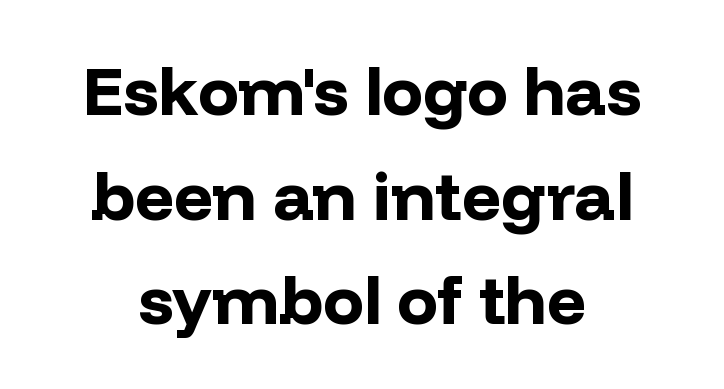
Font category for this specimen: sans-serif. Each glyph is drawn with heavy, bold strokes. This rendering features lettering with no underline. Character widths vary here, with narrow letters taking less room than wide ones. The gaps between neighbouring characters are ordinary and unremarkable.
